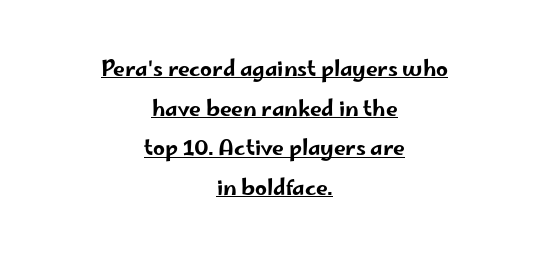
{"italic": "no", "underline": "yes", "align": "center", "line_spacing_ratio": 1.89, "letter_spacing": "normal", "letter_spacing_em": 0.0, "glyph_px": 21}
